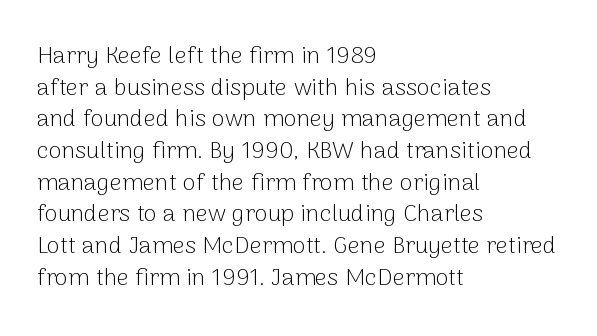
The image shows 24 px text type, upright; set left-aligned, normal line spacing (1.32x), normal letter spacing, not underlined.
